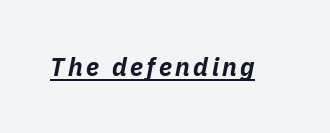
The image shows 25 px bold type, italic (leaning right); set underlined.
